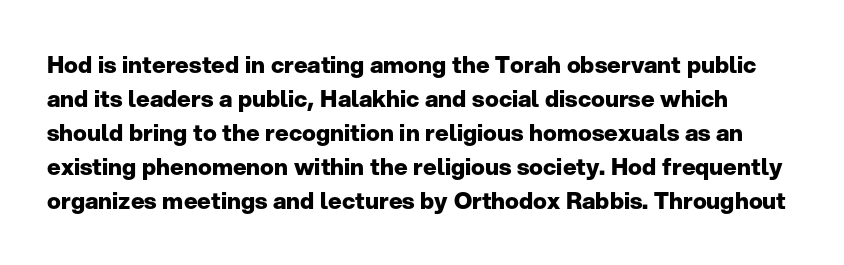
The image shows 23 px bold type, upright; set normal line spacing (1.48x), normal letter spacing, not underlined.
